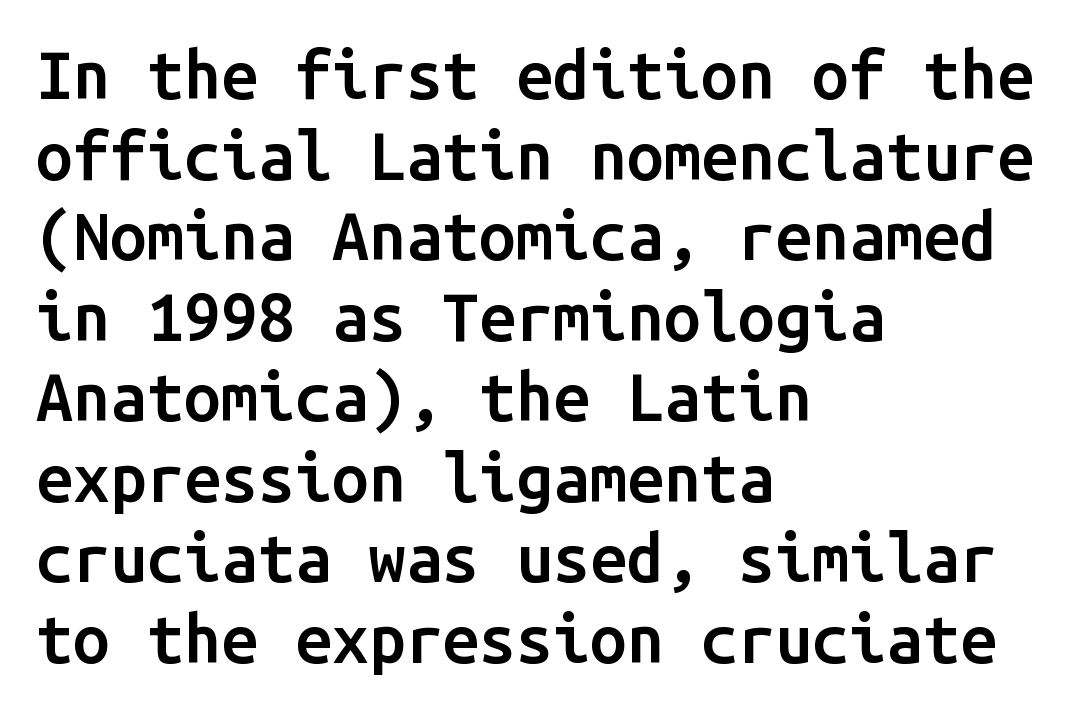
The rendering uses a semibold face; strokes are thickened but not to full bold. Here the glyphs are tracked normally, forming tight word shapes. When letters stand straight like this, we call the style roman or upright. The designer went with a sans here, leaving each stem footless. Alignment: flush left. The rendering uses typewriter-style spacing with identical character cells.
